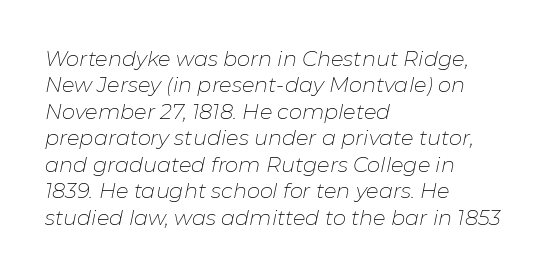
Q: Is the text bold? A: No.
Q: Is the text italic (slanted)? A: Yes, it leans right by about 11 degrees.
Q: Is the text underlined? A: No.
Q: How is the paragraph aligned? A: Left-aligned.
Q: Is the spacing between letters normal or unusually wide? A: Normal.
Q: Is the spacing between lines tight, normal or loose? A: Normal.
